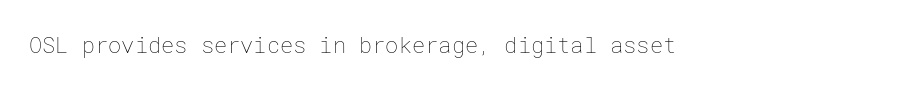
Q: Is the text bold? A: No.
Q: Is the text italic (slanted)? A: No, it is upright.
Q: Is the text underlined? A: No.
Q: Is the spacing between letters normal or unusually wide? A: Normal.
